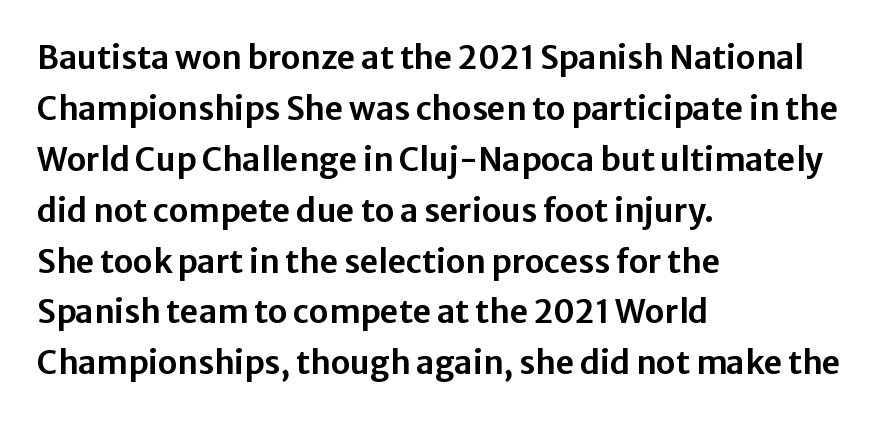
{"serif": "no", "italic": "no", "width": "normal", "stroke_contrast": "low", "x_height": "medium", "monospaced": "no", "underline": "no", "align": "left", "line_spacing": "normal", "line_spacing_ratio": 1.59, "letter_spacing": "normal", "letter_spacing_em": 0.0, "glyph_px": 32}
